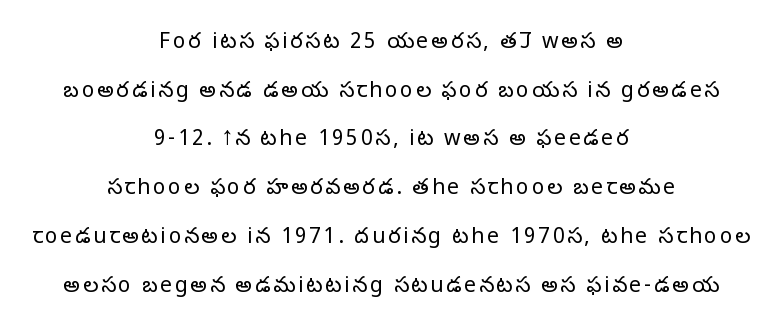
The image shows 21 px text type, upright; set centered, loose line spacing (2.32x), not underlined.
